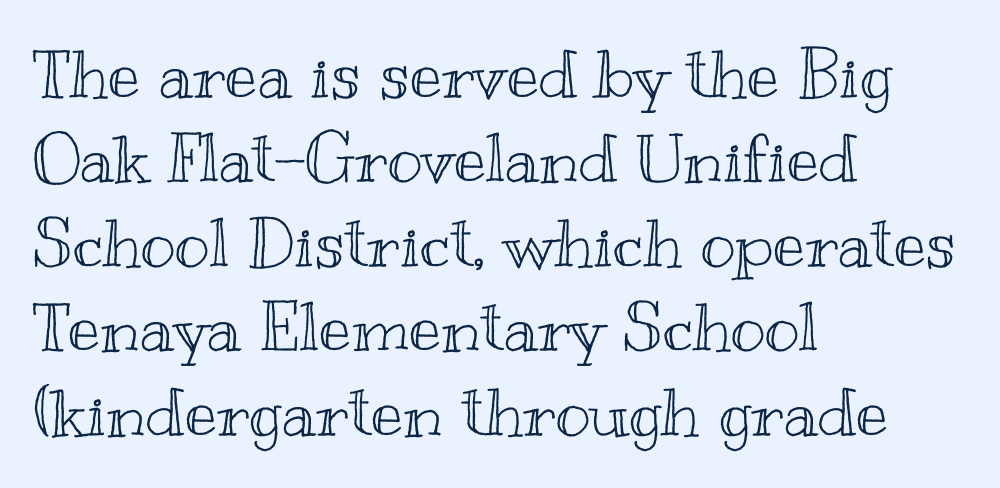
The image shows 67 px wide type, upright; set left-aligned, normal line spacing (1.26x), normal letter spacing, not underlined; a small x-height.
